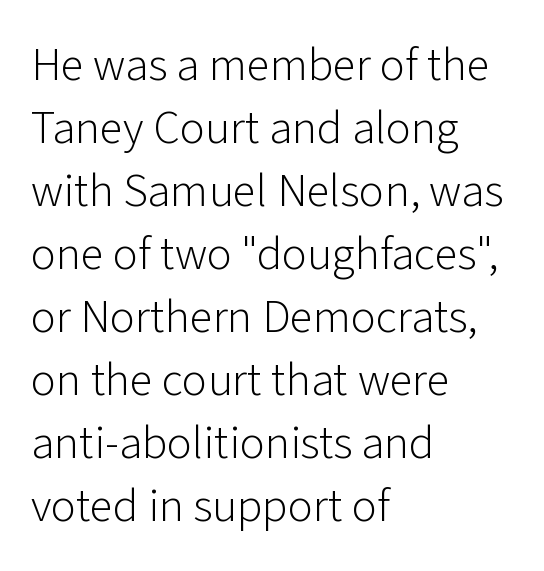
Q: Is the text bold? A: No.
Q: Is the text italic (slanted)? A: No, it is upright.
Q: Is the typeface a serif or a sans-serif typeface? A: Sans-serif.
Q: Is the text underlined? A: No.
Q: How is the paragraph aligned? A: Left-aligned.
Q: Is the spacing between letters normal or unusually wide? A: Normal.
Q: Is the spacing between lines tight, normal or loose? A: Normal.
Q: Width (condensed, normal, or wide)? A: Normal.
Q: Stroke contrast? A: Low.
Q: x-height? A: Medium.
Q: Monospaced? A: No.
